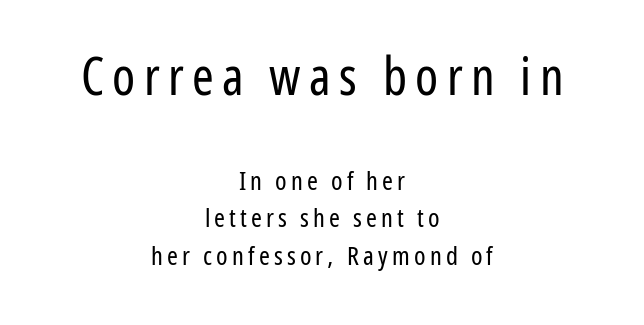
The image shows 52 px regular-weight, condensed sans-serif type, upright; set centered, normal line spacing (1.46x), not underlined; the first (top) block is 2.0x larger; low stroke contrast and a medium x-height.
